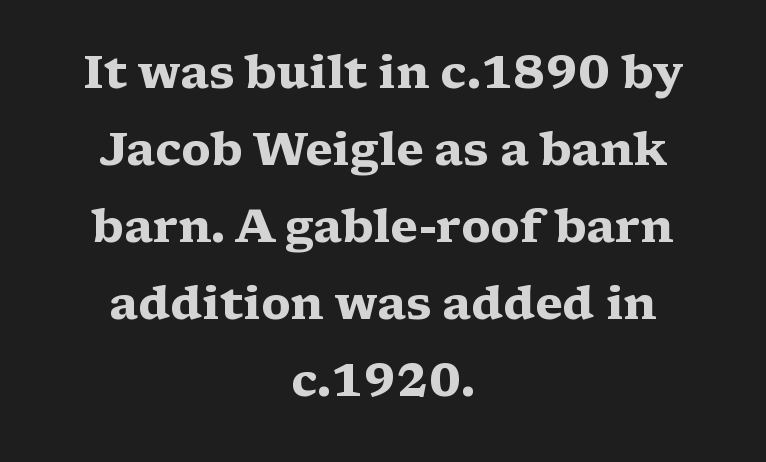
{"serif": "yes", "italic": "no", "bold": "yes", "weight": "heavy", "width": "wide", "stroke_contrast": "medium", "x_height": "medium", "monospaced": "no", "underline": "no", "align": "center", "line_spacing_ratio": 1.71, "letter_spacing": "normal", "letter_spacing_em": 0.0, "glyph_px": 45}
